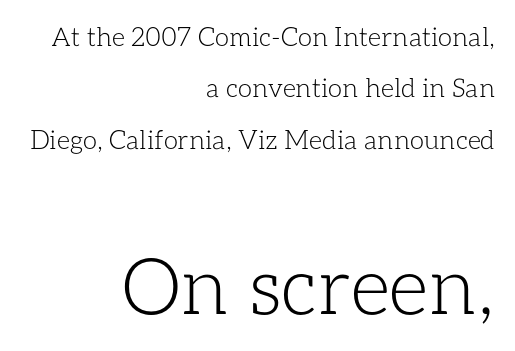
No extra ink here — the face is not bold. The foot of each line stays bare and open. Compared with a flush-left layout, this one pins lines to the opposite, right side. Vertical spacing — loose.
